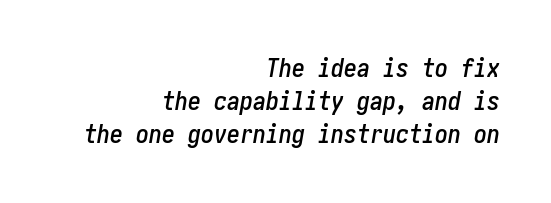
Leading matches the norm, producing a regular column. These lines keep a tight, regular rhythm from letter to letter. Does the lettering tilt? It does — this is italic. Where is the straight margin? On the right.
